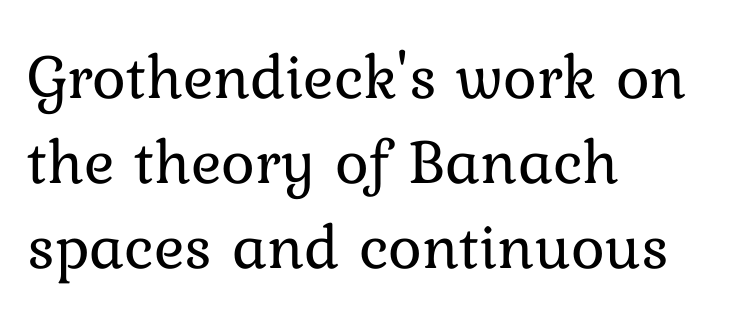
The image shows 64 px regular-weight type, upright; set left-aligned, normal line spacing (1.33x), normal letter spacing, not underlined; low stroke contrast and a medium x-height.
